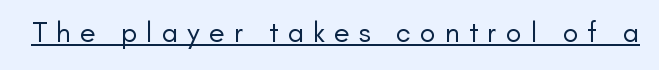
Students, observe the line beneath the letters — that is underlining. Typographically, this falls in the sans-serif category. Do the characters align in a grid? No, the font is proportional. Is the letter spacing exaggerated? Yes — the characters are pushed far apart. Characters remain perfectly vertical along every line. The strokes are not fattened; the text isn't bold.
